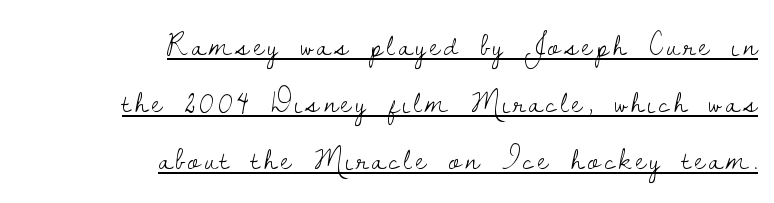
Q: Is the text bold? A: No.
Q: Is the text italic (slanted)? A: Yes.
Q: Is the typeface a serif or a sans-serif typeface? A: Serif.
Q: Is the text underlined? A: Yes.
Q: How is the paragraph aligned? A: Right-aligned.
Q: Width (condensed, normal, or wide)? A: Normal.
Q: Stroke contrast? A: Low.
Q: x-height? A: Small.
Q: Monospaced? A: No.
